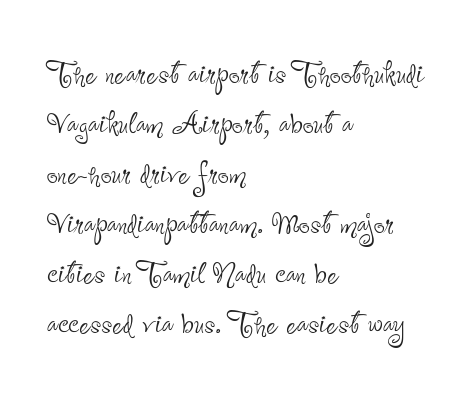
The face used here is proportionally spaced, like ordinary book or web type. The strokes carry an ordinary text weight at most. The text block is weighted toward the left margin, trailing off unevenly rightward.
